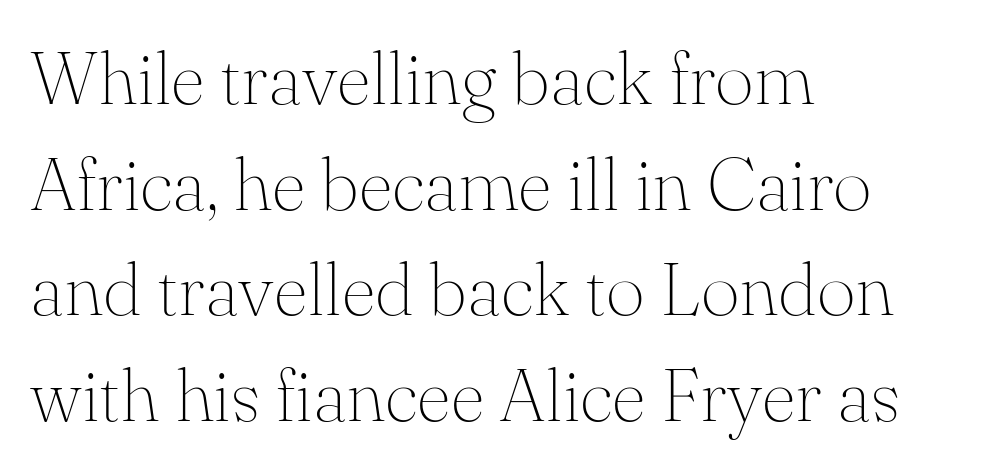
Q: Is the text bold? A: No.
Q: Is the text italic (slanted)? A: No, it is upright.
Q: Is the typeface a serif or a sans-serif typeface? A: Serif.
Q: Is the text underlined? A: No.
Q: How is the paragraph aligned? A: Left-aligned.
Q: Is the spacing between letters normal or unusually wide? A: Normal.
Q: Is the spacing between lines tight, normal or loose? A: Normal.
Q: Width (condensed, normal, or wide)? A: Normal.
Q: Stroke contrast? A: Medium.
Q: x-height? A: Small.
Q: Monospaced? A: No.
